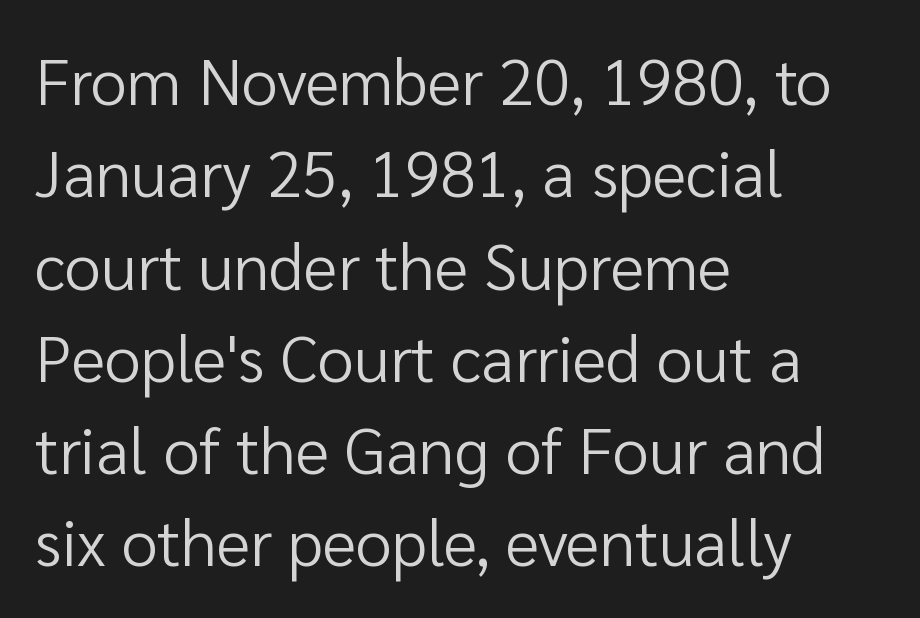
Q: Is the text bold? A: No.
Q: Is the text italic (slanted)? A: No, it is upright.
Q: Is the typeface a serif or a sans-serif typeface? A: Sans-serif.
Q: Is the text underlined? A: No.
Q: How is the paragraph aligned? A: Left-aligned.
Q: Is the spacing between letters normal or unusually wide? A: Normal.
Q: Is the spacing between lines tight, normal or loose? A: Normal.
Q: Width (condensed, normal, or wide)? A: Normal.
Q: Stroke contrast? A: Low.
Q: x-height? A: Medium.
Q: Monospaced? A: No.
